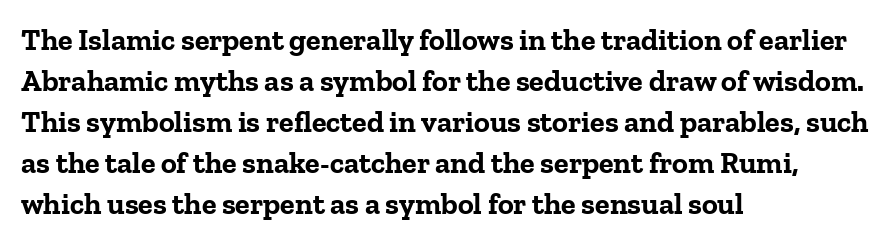
{"serif": "yes", "italic": "no", "bold": "yes", "weight": "bold", "width": "normal", "stroke_contrast": "low", "x_height": "medium", "monospaced": "no", "underline": "no", "align": "left", "line_spacing": "normal", "line_spacing_ratio": 1.37, "letter_spacing": "normal", "letter_spacing_em": 0.0, "glyph_px": 30}
